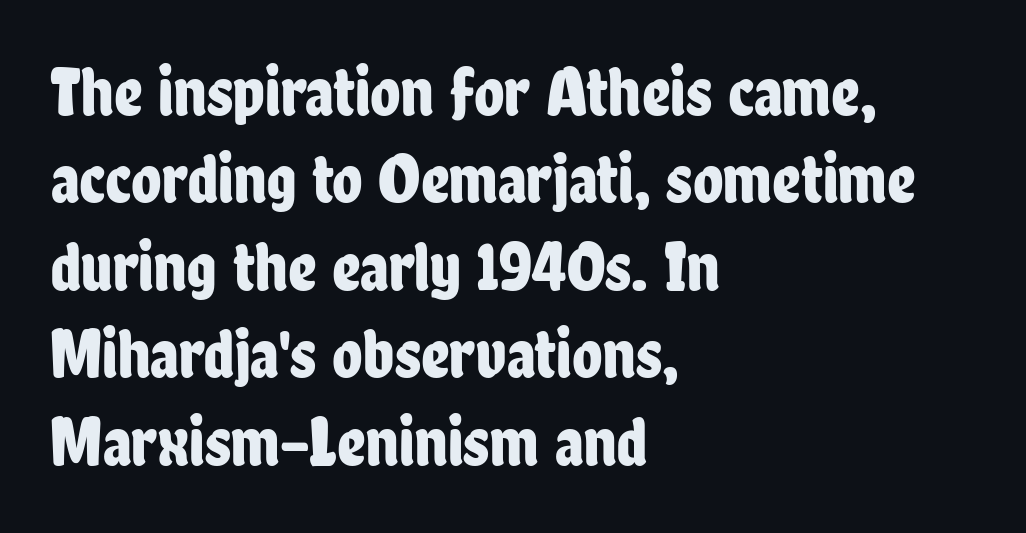
The image shows 70 px condensed sans-serif type, upright; set left-aligned, normal line spacing (1.25x), normal letter spacing, not underlined; low stroke contrast and a medium x-height.
